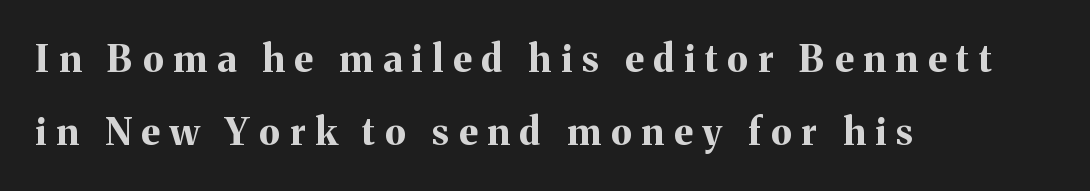
Q: Is the text bold? A: Yes.
Q: Is the text italic (slanted)? A: No, it is upright.
Q: Is the typeface a serif or a sans-serif typeface? A: Serif.
Q: Is the text underlined? A: No.
Q: How is the paragraph aligned? A: Left-aligned.
Q: Is the spacing between letters normal or unusually wide? A: Unusually wide.
Q: Is the spacing between lines tight, normal or loose? A: Loose.
Q: Width (condensed, normal, or wide)? A: Normal.
Q: Stroke contrast? A: Medium.
Q: x-height? A: Medium.
Q: Monospaced? A: No.
